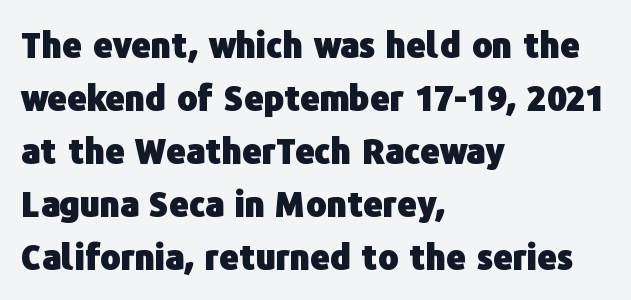
Q: Is the text bold? A: Yes.
Q: Is the text italic (slanted)? A: No, it is upright.
Q: Is the typeface a serif or a sans-serif typeface? A: Sans-serif.
Q: Is the text underlined? A: No.
Q: How is the paragraph aligned? A: Left-aligned.
Q: Is the spacing between letters normal or unusually wide? A: Normal.
Q: Is the spacing between lines tight, normal or loose? A: Normal.
Q: Width (condensed, normal, or wide)? A: Normal.
Q: Stroke contrast? A: Low.
Q: x-height? A: Medium.
Q: Monospaced? A: No.
